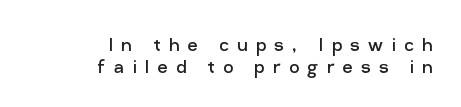
The image shows 22 px text type, upright; set right-aligned, tight line spacing (1.01x), unusually wide letter spacing (+0.38 em), not underlined.
